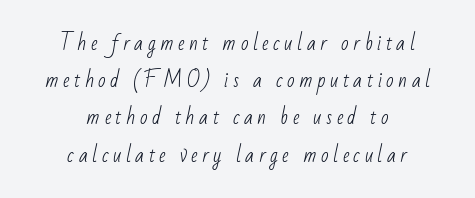
Q: Is the text bold? A: No.
Q: Is the text underlined? A: No.
Q: How is the paragraph aligned? A: Centered.
Q: Is the spacing between letters normal or unusually wide? A: Unusually wide.
